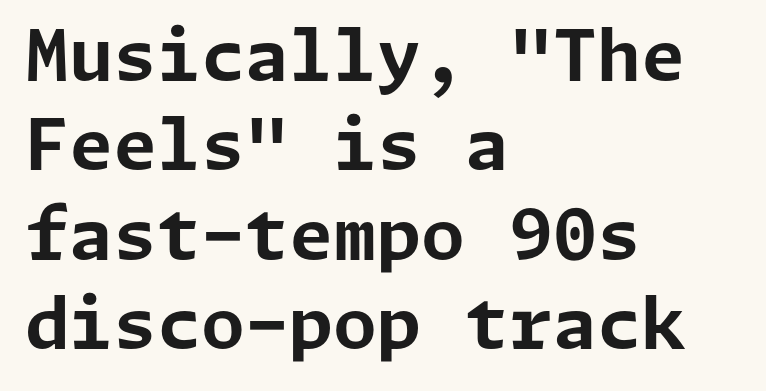
{"serif": "no", "italic": "no", "bold": "yes", "weight": "bold", "width": "normal", "stroke_contrast": "low", "x_height": "medium", "underline": "no", "align": "left", "line_spacing": "normal", "line_spacing_ratio": 1.26, "letter_spacing": "normal", "letter_spacing_em": 0.0, "glyph_px": 71}
